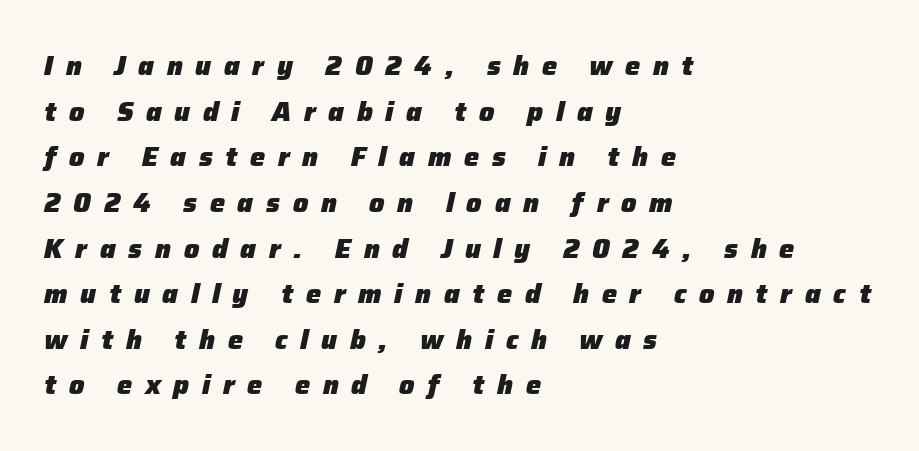
The image shows 27 px bold type, italic (leaning right); set left-aligned, normal line spacing (1.69x), unusually wide letter spacing (+0.47 em), not underlined.
